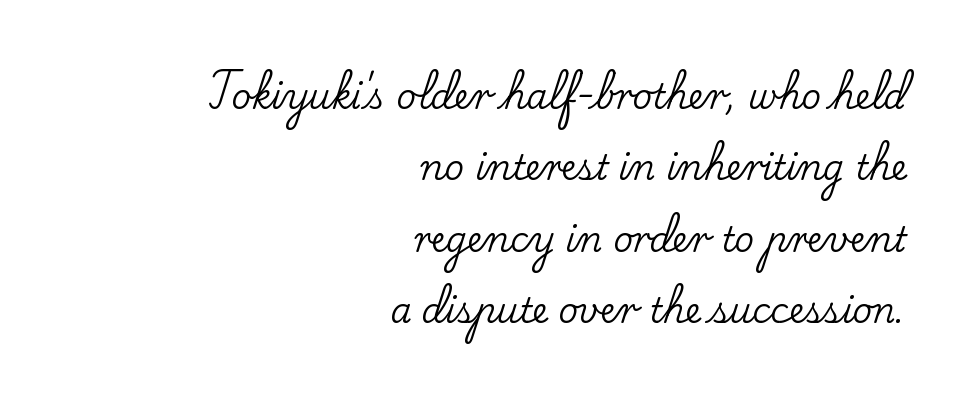
{"serif": "yes", "width": "normal", "stroke_contrast": "low", "x_height": "small", "monospaced": "no", "underline": "no", "align": "right", "line_spacing": "loose", "line_spacing_ratio": 2.1, "letter_spacing": "normal", "letter_spacing_em": 0.0, "glyph_px": 34}
